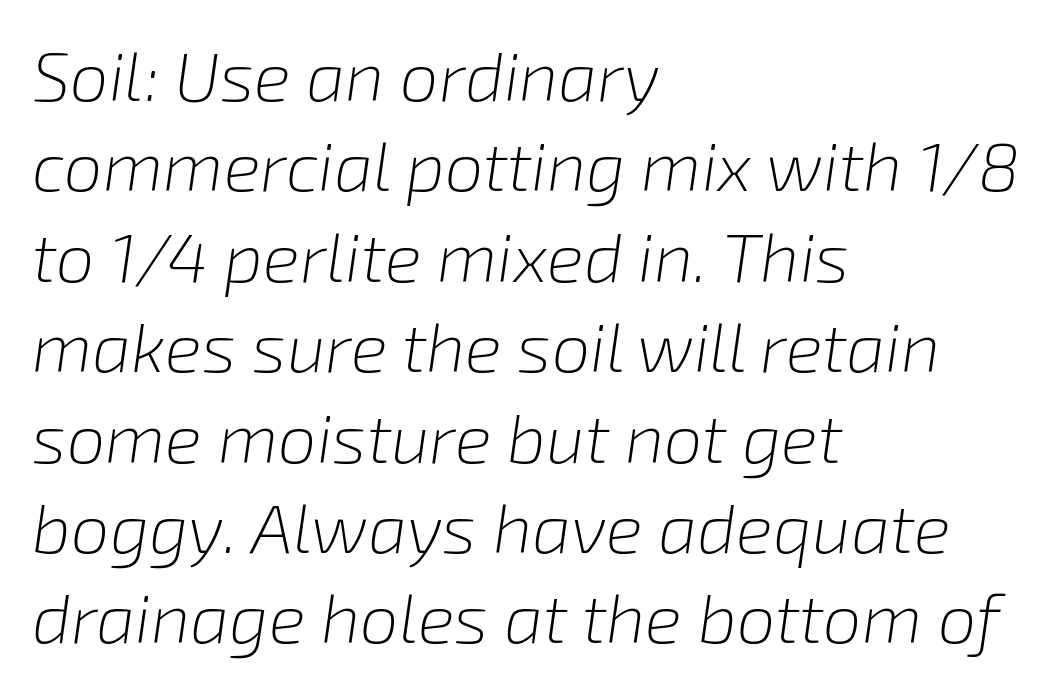
Q: Is the text bold? A: No.
Q: Is the text italic (slanted)? A: Yes, it leans right by about 8 degrees.
Q: Is the text underlined? A: No.
Q: How is the paragraph aligned? A: Left-aligned.
Q: Is the spacing between letters normal or unusually wide? A: Normal.
Q: Is the spacing between lines tight, normal or loose? A: Normal.
Q: Width (condensed, normal, or wide)? A: Normal.
Q: Stroke contrast? A: Low.
Q: x-height? A: Medium.
Q: Monospaced? A: No.
